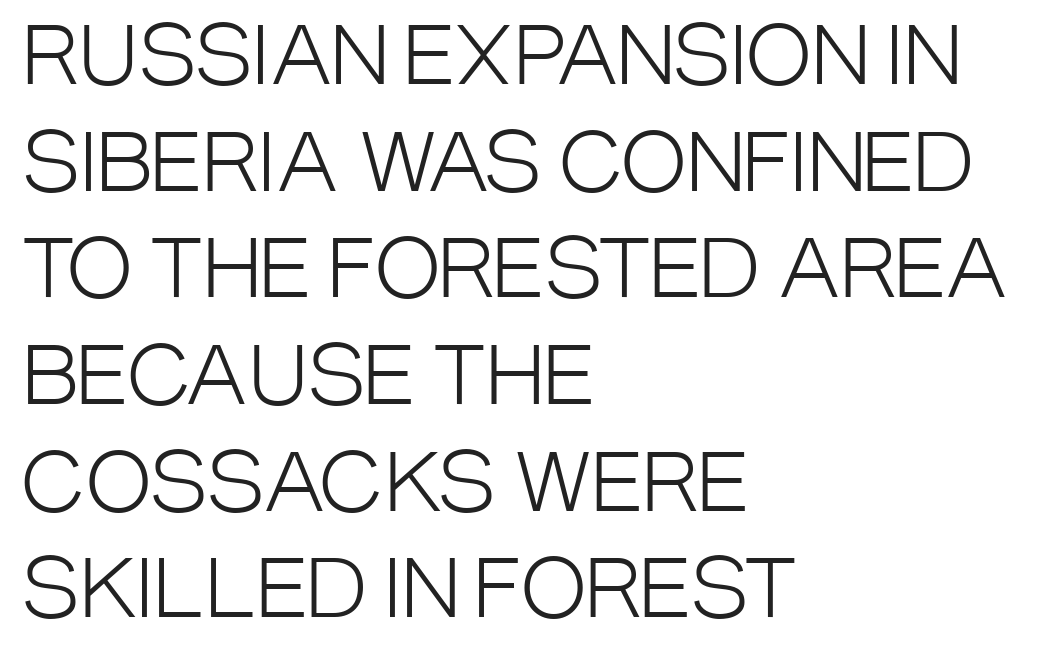
{"serif": "no", "italic": "no", "bold": "no", "weight": "light", "width": "condensed", "stroke_contrast": "low", "x_height": "large", "monospaced": "no", "underline": "no", "align": "left", "line_spacing": "normal", "line_spacing_ratio": 1.35, "letter_spacing": "normal", "letter_spacing_em": 0.0, "glyph_px": 79}
